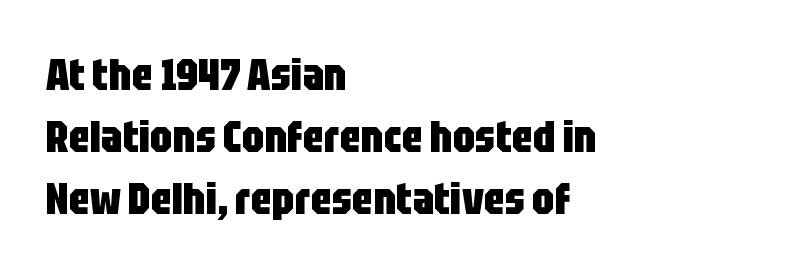
Ordinary non-slanted type is in use. Compared with an ordinary text face, these strokes are far heavier — a full bold. Serif or sans? Sans — the stroke terminals are bare. Evenly set lines give the paragraph a standard silhouette.
